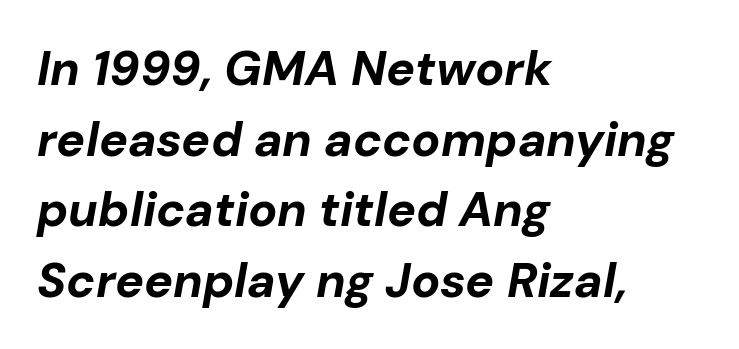
Q: Is the text bold? A: Yes.
Q: Is the text italic (slanted)? A: Yes, it leans right by about 10 degrees.
Q: Is the text underlined? A: No.
Q: How is the paragraph aligned? A: Left-aligned.
Q: Is the spacing between letters normal or unusually wide? A: Normal.
Q: Is the spacing between lines tight, normal or loose? A: Normal.
Q: Width (condensed, normal, or wide)? A: Normal.
Q: Stroke contrast? A: Low.
Q: x-height? A: Medium.
Q: Monospaced? A: No.
